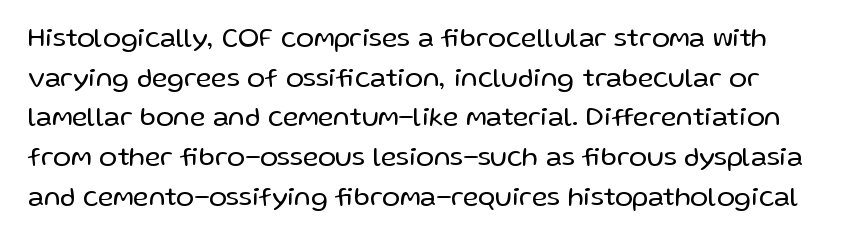
Check the space under the baseline: it is left empty. Tracking value appears to be zero — textbook default spacing. Vertical spacing — default. Weight: not bold — regular or lighter.
